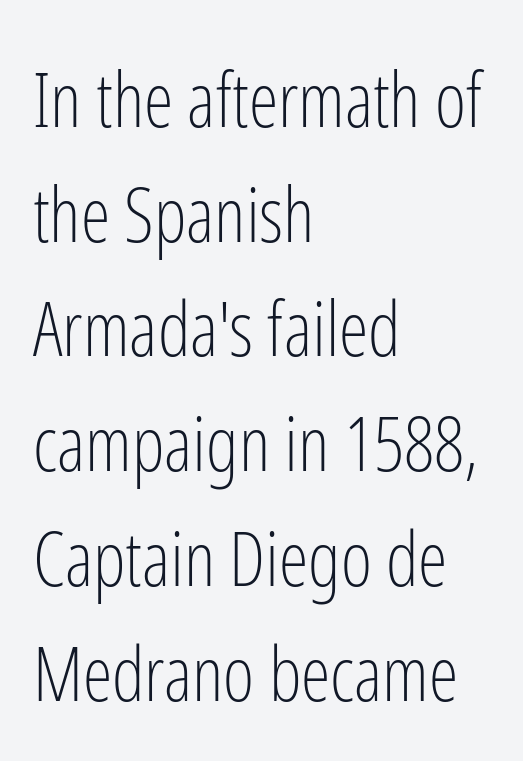
The image shows 75 px light, condensed sans-serif type, upright; set left-aligned, normal line spacing (1.53x), normal letter spacing, not underlined; low stroke contrast and a medium x-height.
